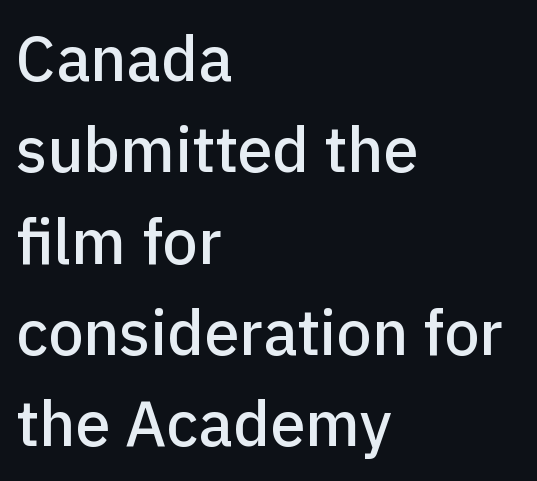
The image shows 63 px sans-serif type, upright; set left-aligned, normal line spacing (1.45x), normal letter spacing, not underlined; low stroke contrast and a medium x-height.
